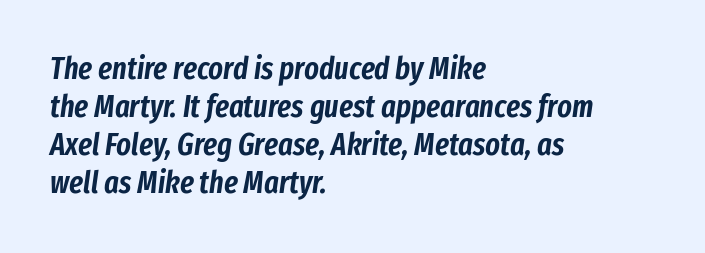
The image shows 31 px condensed type, italic (leaning right); set left-aligned, line spacing 1.23x, normal letter spacing, not underlined; low stroke contrast and a medium x-height.
